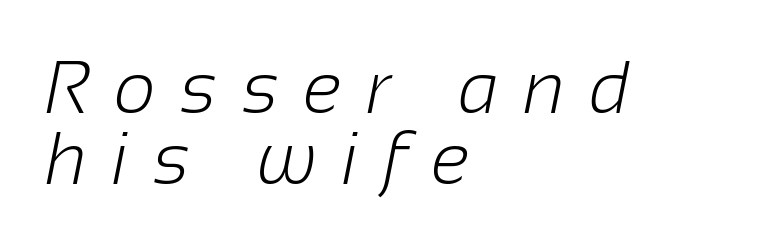
{"serif": "no", "bold": "no", "weight": "light", "width": "normal", "stroke_contrast": "low", "x_height": "medium", "monospaced": "no", "underline": "no", "align": "left", "line_spacing": "tight", "line_spacing_ratio": 0.97, "letter_spacing": "wide", "letter_spacing_em": 0.34, "glyph_px": 73}
